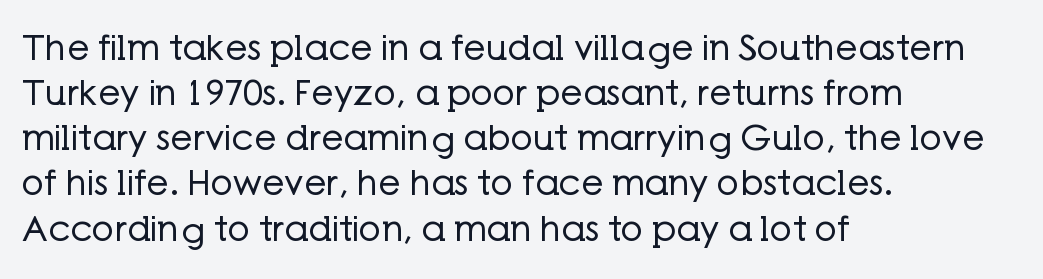
The image shows 35 px regular-weight sans-serif type, upright; set left-aligned, normal line spacing (1.29x), normal letter spacing, not underlined; low stroke contrast and a medium x-height.
